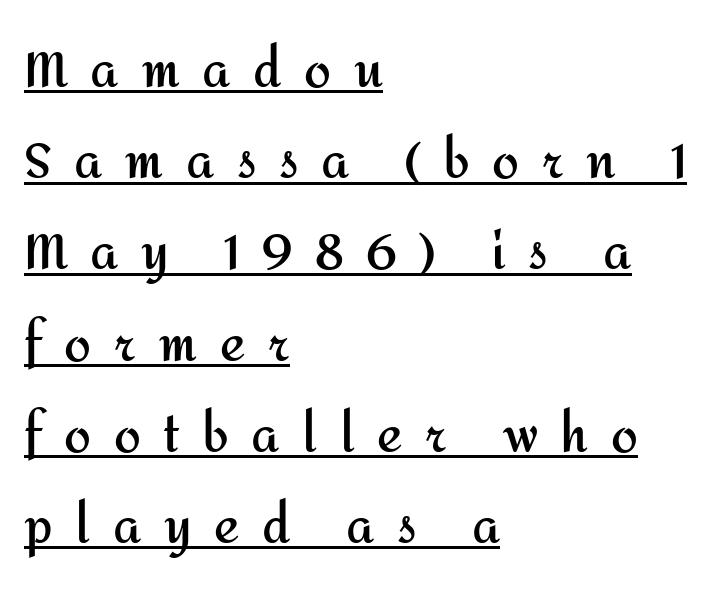
The letterforms stand isolated, each surrounded by extra space. This sample uses a sans-serif face. Italic? Not at all — the glyphs are vertical. A typesetter would call this proportional, since set widths differ per character.
